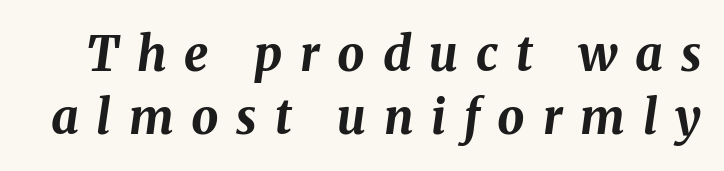
Q: Is the text bold? A: Yes.
Q: Is the text italic (slanted)? A: Yes, it leans right by about 8 degrees.
Q: Is the text underlined? A: No.
Q: Is the spacing between letters normal or unusually wide? A: Unusually wide.
Q: Is the spacing between lines tight, normal or loose? A: Normal.
Q: Width (condensed, normal, or wide)? A: Normal.
Q: Stroke contrast? A: Medium.
Q: x-height? A: Medium.
Q: Monospaced? A: No.
